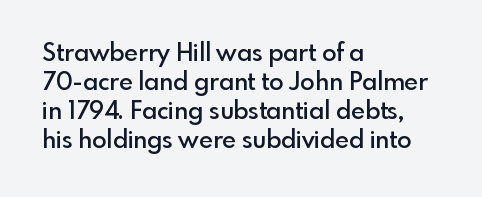
Q: Is the text bold? A: Semi-bold.
Q: Is the text italic (slanted)? A: No, it is upright.
Q: Is the text underlined? A: No.
Q: How is the paragraph aligned? A: Left-aligned.
Q: Is the spacing between letters normal or unusually wide? A: Normal.
